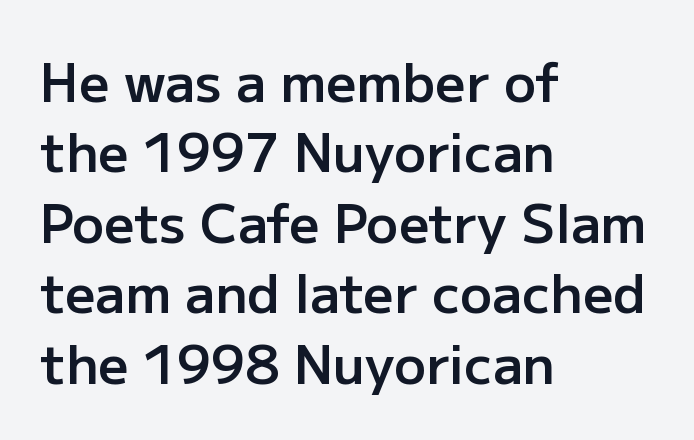
Q: Is the text bold? A: Semi-bold.
Q: Is the text italic (slanted)? A: No, it is upright.
Q: Is the typeface a serif or a sans-serif typeface? A: Sans-serif.
Q: Is the text underlined? A: No.
Q: How is the paragraph aligned? A: Left-aligned.
Q: Is the spacing between letters normal or unusually wide? A: Normal.
Q: Is the spacing between lines tight, normal or loose? A: Normal.
Q: Width (condensed, normal, or wide)? A: Normal.
Q: Stroke contrast? A: Low.
Q: x-height? A: Medium.
Q: Monospaced? A: No.
